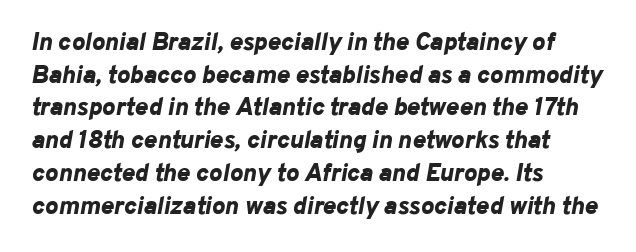
Q: Is the text bold? A: Yes.
Q: Is the text italic (slanted)? A: Yes, it leans right by about 10 degrees.
Q: Is the text underlined? A: No.
Q: How is the paragraph aligned? A: Left-aligned.
Q: Is the spacing between letters normal or unusually wide? A: Normal.
Q: Is the spacing between lines tight, normal or loose? A: Normal.
